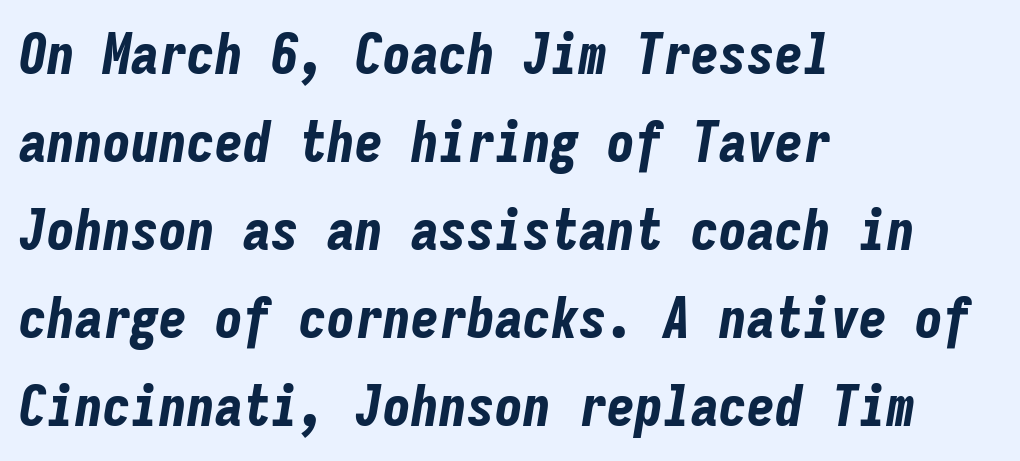
The passage shown leans; its letterforms are oblique. In terms of letterspacing, this is plain default setting. This rendering features lettering with no underline. The compositor pushed each line to the left boundary. Weight check: bold — yes, fully.
